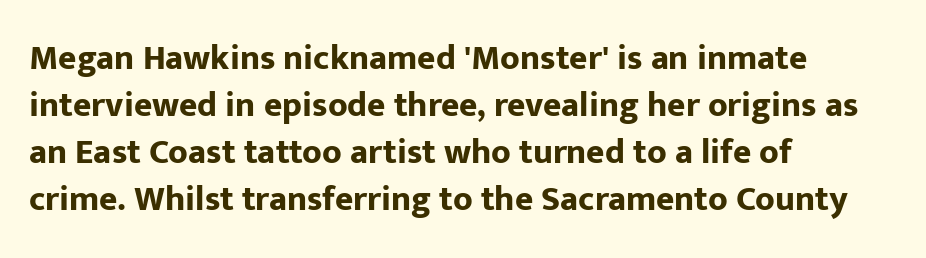
Q: Is the text bold? A: Yes.
Q: Is the text italic (slanted)? A: No, it is upright.
Q: Is the typeface a serif or a sans-serif typeface? A: Sans-serif.
Q: Is the text underlined? A: No.
Q: How is the paragraph aligned? A: Left-aligned.
Q: Is the spacing between letters normal or unusually wide? A: Normal.
Q: Is the spacing between lines tight, normal or loose? A: Normal.
Q: Width (condensed, normal, or wide)? A: Normal.
Q: Stroke contrast? A: Low.
Q: x-height? A: Medium.
Q: Monospaced? A: No.
